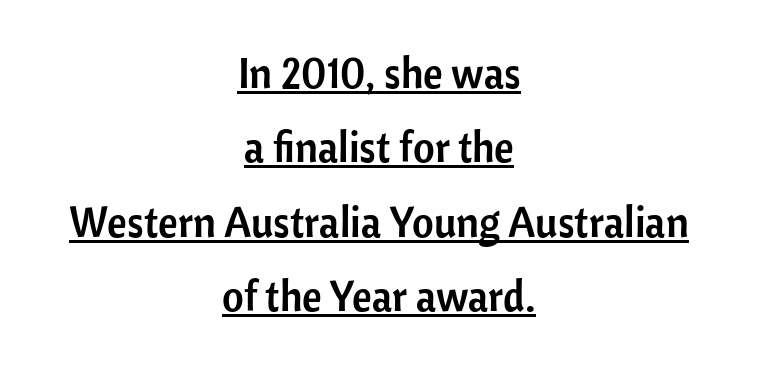
Q: Is the text italic (slanted)? A: No, it is upright.
Q: Is the typeface a serif or a sans-serif typeface? A: Sans-serif.
Q: Is the text underlined? A: Yes.
Q: How is the paragraph aligned? A: Centered.
Q: Is the spacing between letters normal or unusually wide? A: Normal.
Q: Width (condensed, normal, or wide)? A: Normal.
Q: Stroke contrast? A: Low.
Q: x-height? A: Medium.
Q: Monospaced? A: No.
